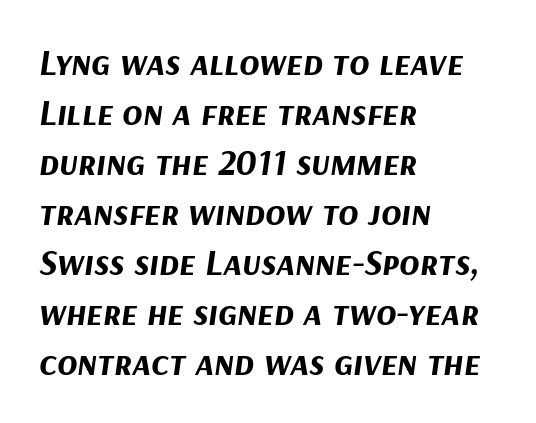
{"italic": "yes", "lean": "right", "slant_degrees": 9, "bold": "yes", "weight": "bold", "width": "normal", "stroke_contrast": "medium", "x_height": "medium", "monospaced": "no", "underline": "no", "align": "left", "line_spacing": "normal", "line_spacing_ratio": 1.35, "letter_spacing": "normal", "letter_spacing_em": 0.0, "glyph_px": 37}
